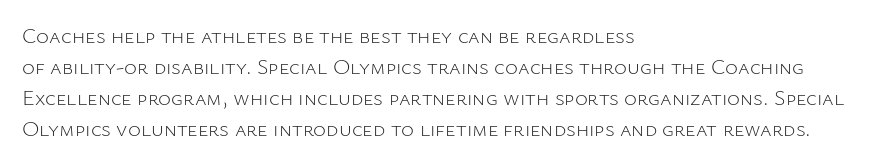
{"italic": "no", "bold": "no", "underline": "no", "align": "left", "line_spacing": "normal", "line_spacing_ratio": 1.41, "letter_spacing": "normal", "letter_spacing_em": 0.0, "glyph_px": 22}
